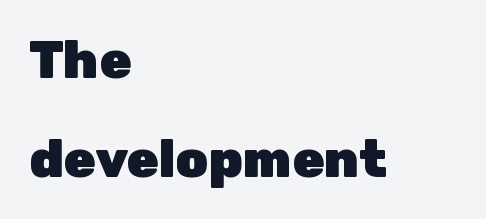
{"serif": "no", "italic": "no", "bold": "yes", "weight": "heavy", "width": "normal", "stroke_contrast": "low", "x_height": "medium", "monospaced": "no", "underline": "no", "align": "left", "line_spacing": "loose", "line_spacing_ratio": 1.9, "letter_spacing": "normal", "letter_spacing_em": 0.0, "glyph_px": 52}
